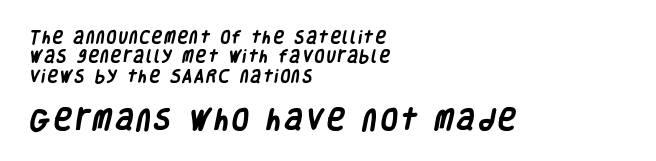
Q: Is the text bold? A: Yes.
Q: Is the text underlined? A: No.
Q: How is the paragraph aligned? A: Left-aligned.
Q: Is the spacing between lines tight, normal or loose? A: Normal.
Q: Which block of text is set in a larger size, the first (top) or the second (bottom)? A: The second (bottom) one.
